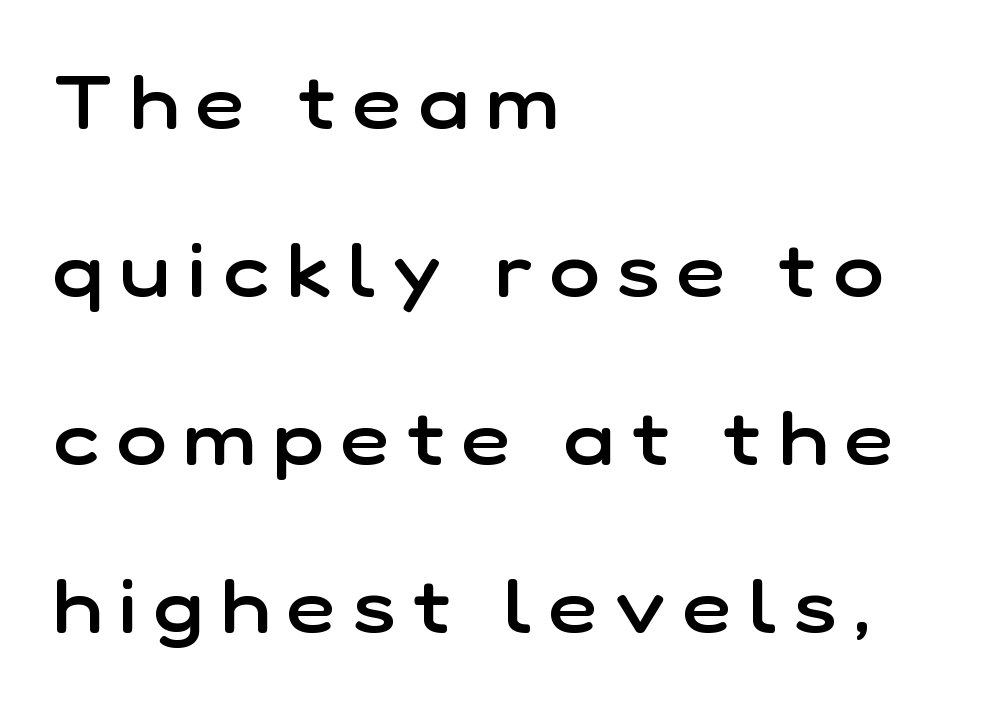
Q: Is the text bold? A: Semi-bold.
Q: Is the text italic (slanted)? A: No, it is upright.
Q: Is the typeface a serif or a sans-serif typeface? A: Sans-serif.
Q: Is the text underlined? A: No.
Q: How is the paragraph aligned? A: Left-aligned.
Q: Is the spacing between letters normal or unusually wide? A: Unusually wide.
Q: Is the spacing between lines tight, normal or loose? A: Loose.
Q: Width (condensed, normal, or wide)? A: Normal.
Q: Stroke contrast? A: Low.
Q: x-height? A: Medium.
Q: Monospaced? A: No.
